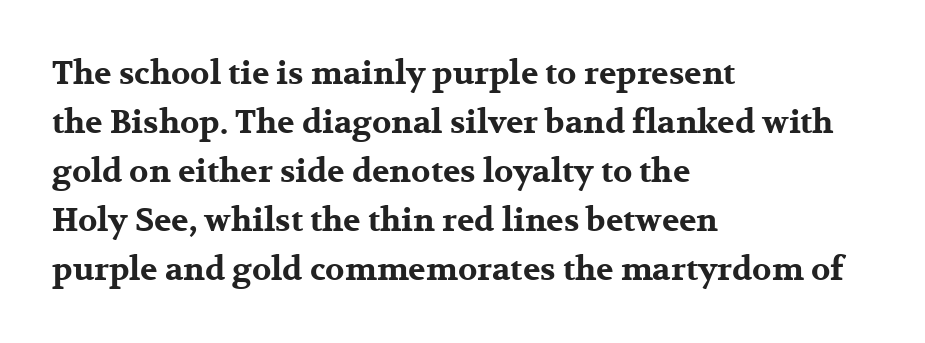
{"serif": "yes", "italic": "no", "bold": "yes", "weight": "bold", "width": "wide", "stroke_contrast": "medium", "x_height": "medium", "monospaced": "no", "underline": "no", "align": "left", "line_spacing": "normal", "line_spacing_ratio": 1.53, "letter_spacing": "normal", "letter_spacing_em": 0.0, "glyph_px": 32}
